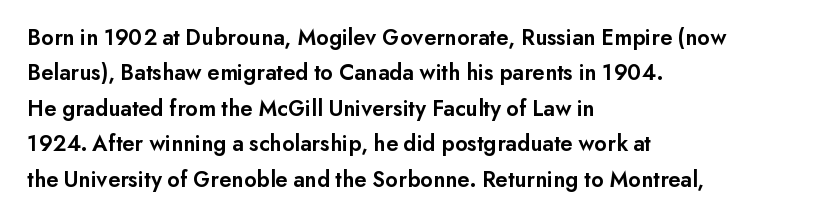
{"italic": "no", "bold": "semi", "underline": "no", "align": "left", "line_spacing": "normal", "line_spacing_ratio": 1.54, "letter_spacing": "normal", "letter_spacing_em": 0.0, "glyph_px": 23}
